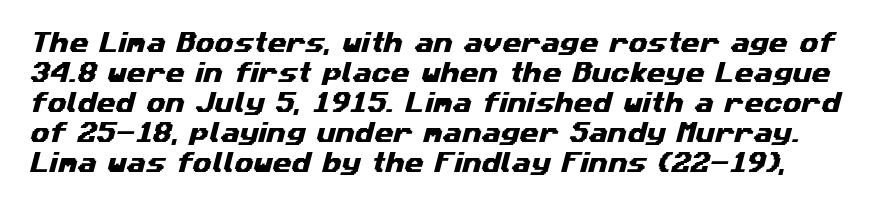
Q: Is the text underlined? A: No.
Q: Is the spacing between letters normal or unusually wide? A: Normal.
Q: Is the spacing between lines tight, normal or loose? A: Normal.
